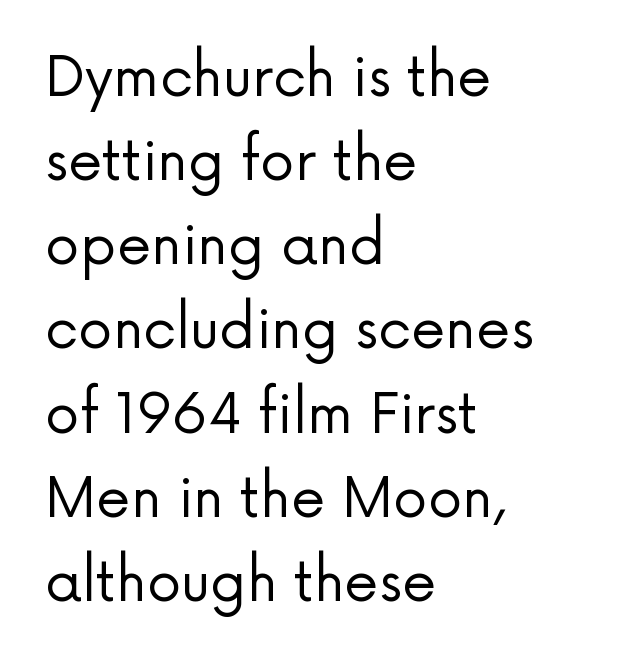
The image shows 55 px regular-weight sans-serif type, upright; set left-aligned, normal line spacing (1.53x), normal letter spacing, not underlined; low stroke contrast and a medium x-height.
